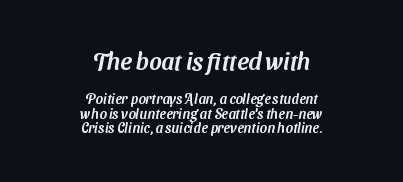
Letter spacing: default. If you folded the block vertically in half, each line would mirror itself in length. Type without underlining. Each new line begins almost immediately beneath the previous one. Here the first block reads like a headline and the second like body copy.
